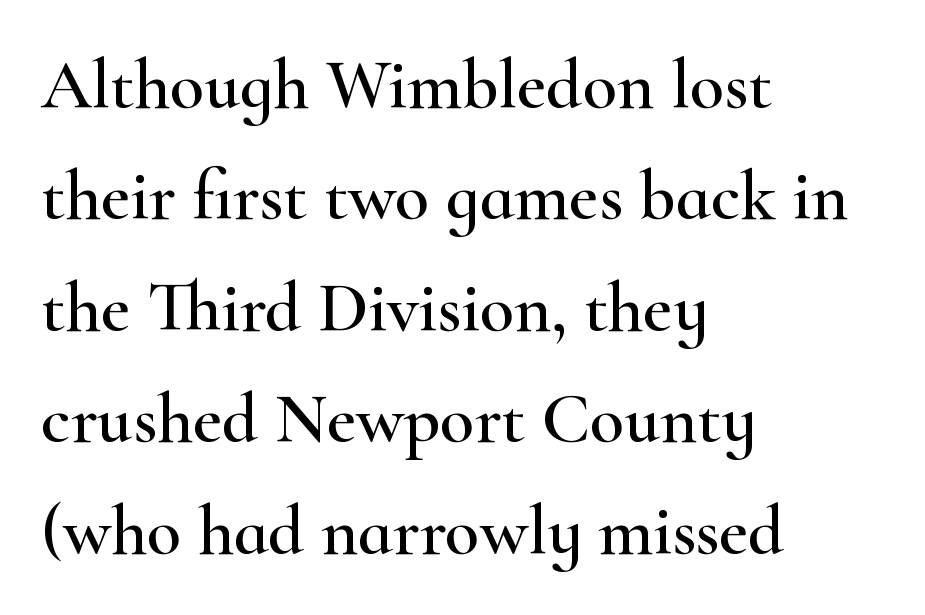
Words appear dense and cohesive because spacing is normal. Here the designer chose a conventional face with non-uniform glyph widths. Compared with typical paragraphs, the rows here are spaced about the same. Has an underline been added? It has not. Casual observation: everything's shoved over to the left.
